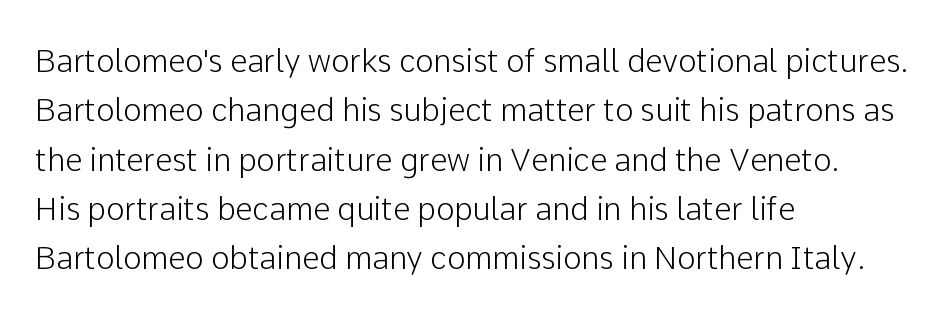
Q: Is the text italic (slanted)? A: No, it is upright.
Q: Is the typeface a serif or a sans-serif typeface? A: Sans-serif.
Q: Is the text underlined? A: No.
Q: How is the paragraph aligned? A: Left-aligned.
Q: Is the spacing between letters normal or unusually wide? A: Normal.
Q: Is the spacing between lines tight, normal or loose? A: Normal.
Q: Width (condensed, normal, or wide)? A: Normal.
Q: Stroke contrast? A: Low.
Q: x-height? A: Medium.
Q: Monospaced? A: No.
